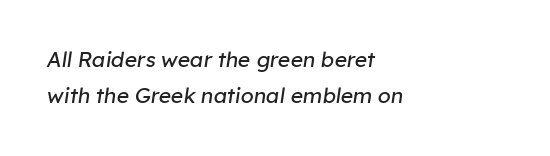
Q: Is the text bold? A: No.
Q: Is the text italic (slanted)? A: Yes, it leans right by about 8 degrees.
Q: Is the text underlined? A: No.
Q: How is the paragraph aligned? A: Left-aligned.
Q: Is the spacing between letters normal or unusually wide? A: Normal.
